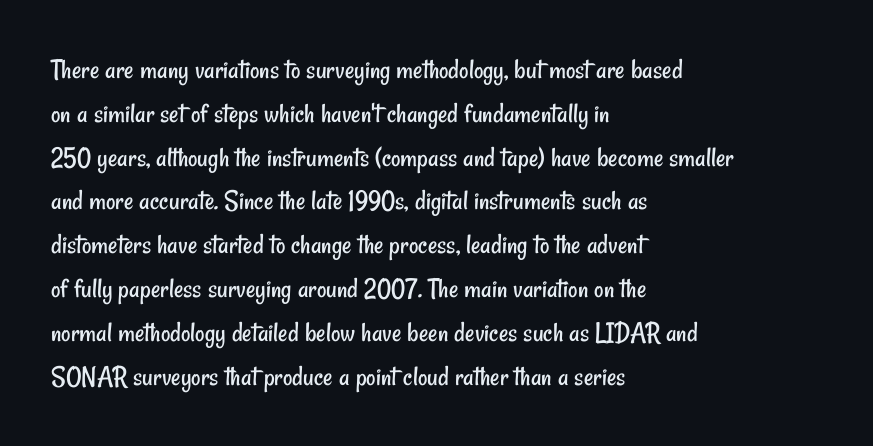
The image shows 29 px regular-weight, condensed sans-serif type; set left-aligned, normal line spacing (1.51x), normal letter spacing, not underlined; low stroke contrast and a small x-height.
